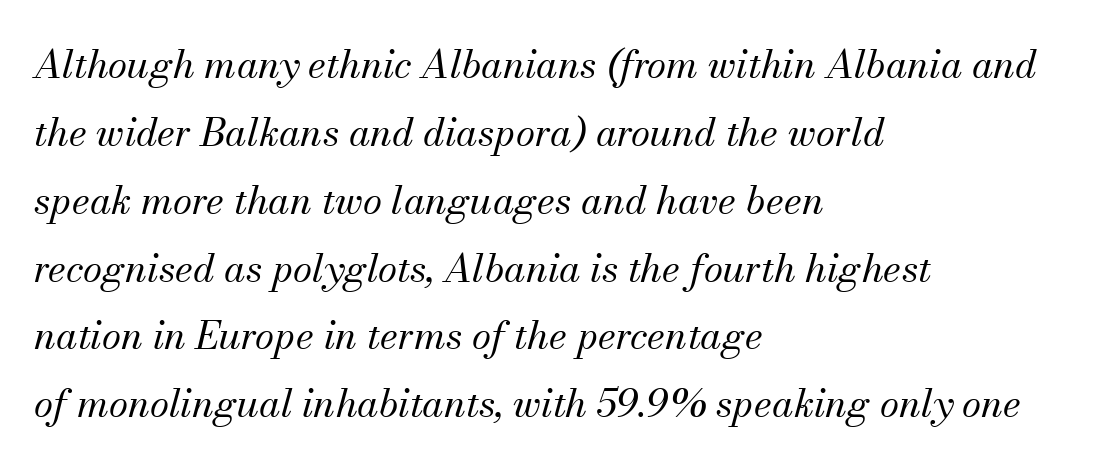
{"serif": "yes", "italic": "yes", "lean": "right", "slant_degrees": 13, "bold": "no", "weight": "regular", "width": "normal", "stroke_contrast": "medium", "x_height": "small", "monospaced": "no", "underline": "no", "align": "left", "line_spacing_ratio": 1.74, "letter_spacing": "normal", "letter_spacing_em": 0.0, "glyph_px": 39}
